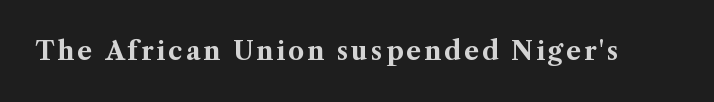
Weight check: bold — yes, fully. Ascenders rise straight up at ninety degrees. The string is rendered with underlining switched off.
